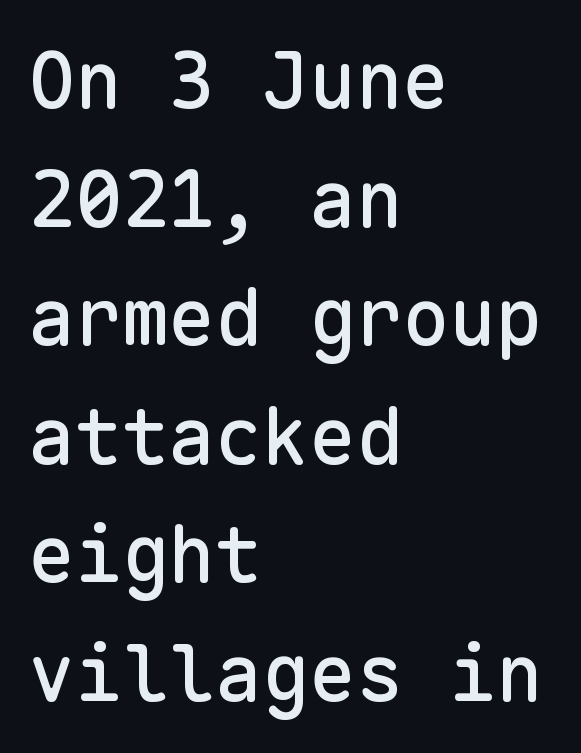
Q: Is the text italic (slanted)? A: No, it is upright.
Q: Is the typeface a serif or a sans-serif typeface? A: Sans-serif.
Q: Is the text underlined? A: No.
Q: How is the paragraph aligned? A: Left-aligned.
Q: Is the spacing between letters normal or unusually wide? A: Normal.
Q: Is the spacing between lines tight, normal or loose? A: Normal.
Q: Width (condensed, normal, or wide)? A: Normal.
Q: Stroke contrast? A: Low.
Q: x-height? A: Medium.
Q: Monospaced? A: Yes.
